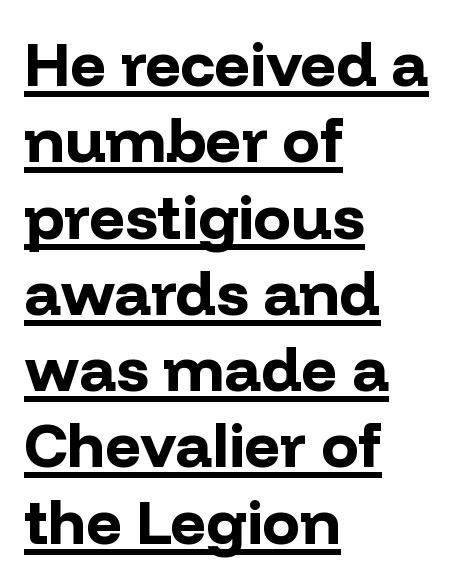
The image shows 62 px bold sans-serif type, upright; set left-aligned, line spacing 1.23x, normal letter spacing, underlined; low stroke contrast and a medium x-height.
